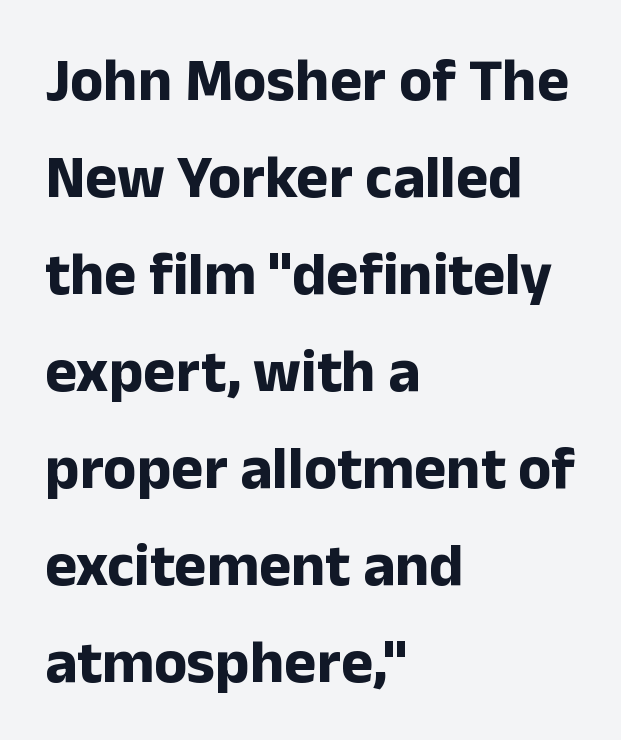
{"serif": "no", "italic": "no", "bold": "yes", "weight": "bold", "width": "normal", "stroke_contrast": "low", "x_height": "medium", "monospaced": "no", "underline": "no", "align": "left", "line_spacing": "normal", "line_spacing_ratio": 1.59, "letter_spacing": "normal", "letter_spacing_em": 0.0, "glyph_px": 61}
